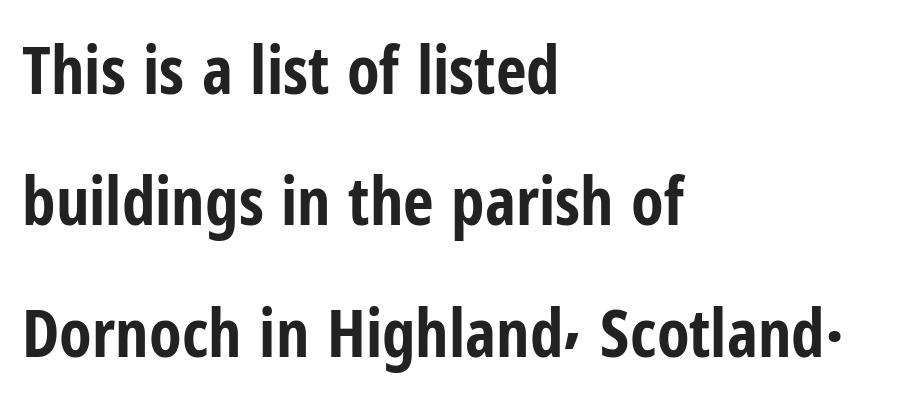
Q: Is the text bold? A: Yes.
Q: Is the text italic (slanted)? A: No, it is upright.
Q: Is the typeface a serif or a sans-serif typeface? A: Sans-serif.
Q: Is the text underlined? A: No.
Q: How is the paragraph aligned? A: Left-aligned.
Q: Is the spacing between letters normal or unusually wide? A: Normal.
Q: Is the spacing between lines tight, normal or loose? A: Loose.
Q: Width (condensed, normal, or wide)? A: Condensed.
Q: Stroke contrast? A: Low.
Q: x-height? A: Medium.
Q: Monospaced? A: No.
